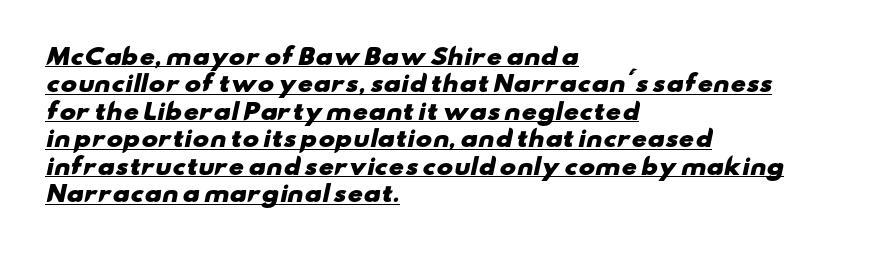
Compared with an ordinary text face, these strokes are far heavier — a full bold. The tracking reads as untouched default to a designer's eye. Where is the straight margin? On the left. The rows are spaced the way most documents space them. This is underlined copy, the kind a proofreader might mark for attention.
